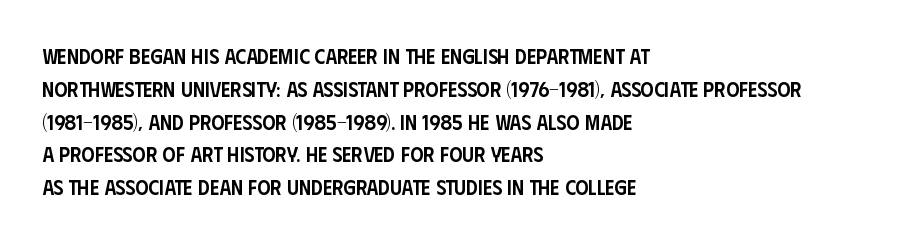
{"italic": "no", "bold": "semi", "underline": "no", "align": "left", "line_spacing": "normal", "line_spacing_ratio": 1.56, "letter_spacing": "normal", "letter_spacing_em": 0.0, "glyph_px": 21}
